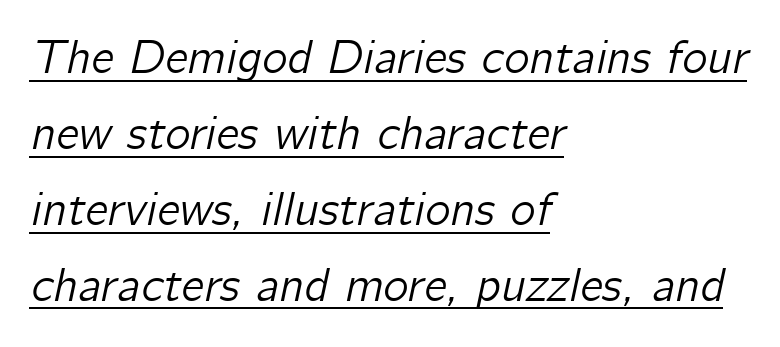
The image shows 48 px text type, italic (leaning right); set left-aligned, normal line spacing (1.58x), normal letter spacing, underlined; low stroke contrast and a medium x-height.
